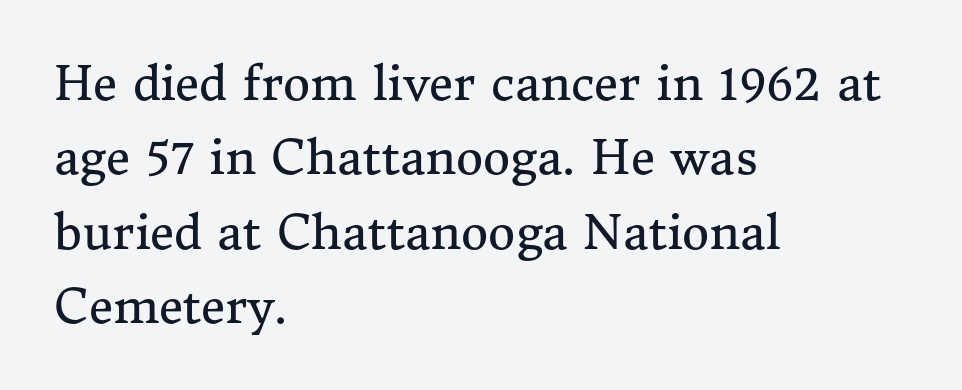
Q: Is the text bold? A: No.
Q: Is the text italic (slanted)? A: No, it is upright.
Q: Is the typeface a serif or a sans-serif typeface? A: Serif.
Q: Is the text underlined? A: No.
Q: How is the paragraph aligned? A: Left-aligned.
Q: Is the spacing between letters normal or unusually wide? A: Normal.
Q: Is the spacing between lines tight, normal or loose? A: Normal.
Q: Width (condensed, normal, or wide)? A: Normal.
Q: Stroke contrast? A: Medium.
Q: x-height? A: Medium.
Q: Monospaced? A: No.
